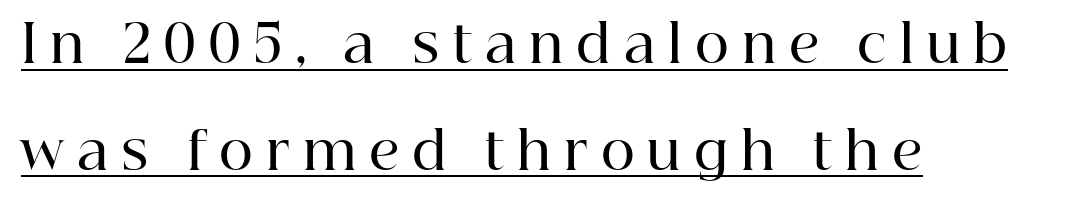
{"serif": "yes", "italic": "no", "bold": "semi", "weight": "semibold", "width": "normal", "stroke_contrast": "high", "x_height": "medium", "monospaced": "no", "underline": "yes", "align": "left", "line_spacing": "loose", "line_spacing_ratio": 2.05, "letter_spacing": "wide", "letter_spacing_em": 0.25, "glyph_px": 52}
